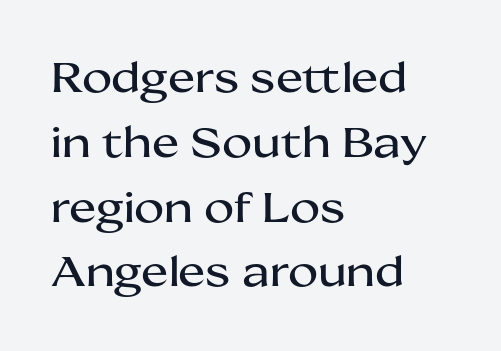
{"italic": "no", "width": "wide", "stroke_contrast": "medium", "x_height": "medium", "monospaced": "no", "underline": "no", "align": "left", "line_spacing": "normal", "line_spacing_ratio": 1.58, "letter_spacing": "normal", "letter_spacing_em": 0.0, "glyph_px": 41}
